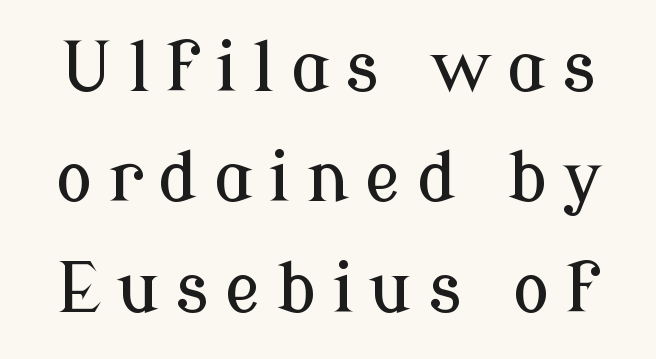
Q: Is the text italic (slanted)? A: No, it is upright.
Q: Is the typeface a serif or a sans-serif typeface? A: Serif.
Q: Is the text underlined? A: No.
Q: Is the spacing between letters normal or unusually wide? A: Unusually wide.
Q: Is the spacing between lines tight, normal or loose? A: Normal.
Q: Width (condensed, normal, or wide)? A: Normal.
Q: Stroke contrast? A: Low.
Q: x-height? A: Medium.
Q: Monospaced? A: No.
